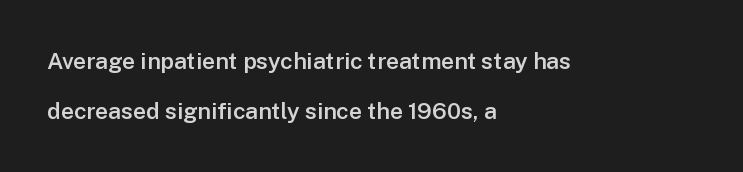
{"italic": "no", "bold": "semi", "underline": "no", "align": "left", "line_spacing": "loose", "line_spacing_ratio": 2.17, "letter_spacing": "normal", "letter_spacing_em": 0.0, "glyph_px": 23}
